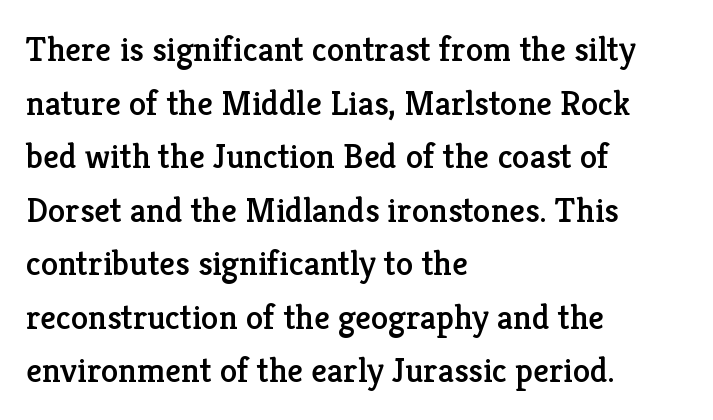
Vertical spacing — default. Ordinary non-slanted type is in use. Observe the ordinary spacing: letters are neighbours, not strangers. Honestly, there is no underline to notice here at all. Proportional: the letters do not fall into vertical columns. The passage is arranged the way most books set body copy — flush left.
